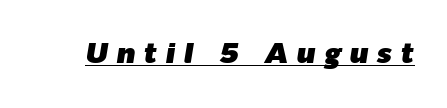
Here the designer chose a conventional face with non-uniform glyph widths. There is plenty of visible air inserted between adjacent glyphs. Caption: lettering with a line underneath. The lettering tilts uniformly, giving the passage an italic look.
